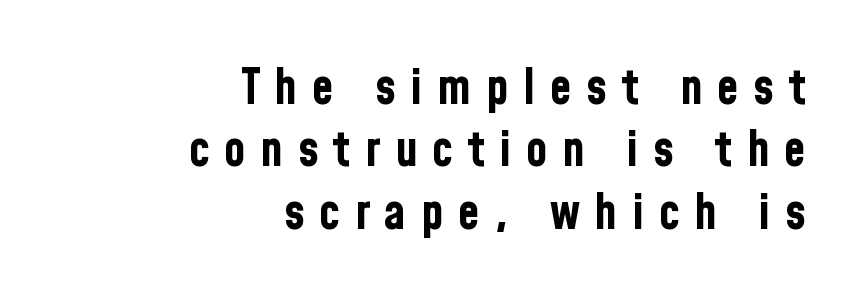
Q: Is the text bold? A: Yes.
Q: Is the text italic (slanted)? A: No, it is upright.
Q: Is the typeface a serif or a sans-serif typeface? A: Sans-serif.
Q: Is the text underlined? A: No.
Q: How is the paragraph aligned? A: Right-aligned.
Q: Is the spacing between letters normal or unusually wide? A: Unusually wide.
Q: Is the spacing between lines tight, normal or loose? A: Normal.
Q: Width (condensed, normal, or wide)? A: Condensed.
Q: Stroke contrast? A: Low.
Q: x-height? A: Medium.
Q: Monospaced? A: No.
